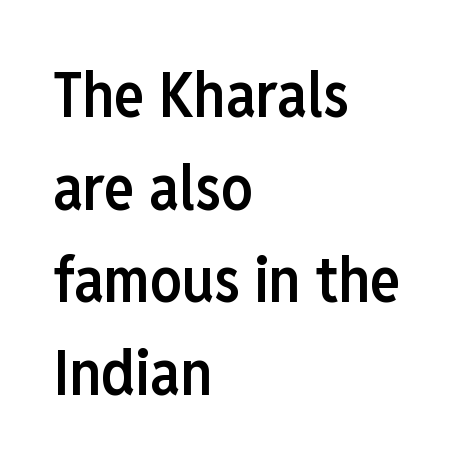
Q: Is the text bold? A: Semi-bold.
Q: Is the text italic (slanted)? A: No, it is upright.
Q: Is the typeface a serif or a sans-serif typeface? A: Sans-serif.
Q: Is the text underlined? A: No.
Q: How is the paragraph aligned? A: Left-aligned.
Q: Is the spacing between letters normal or unusually wide? A: Normal.
Q: Is the spacing between lines tight, normal or loose? A: Normal.
Q: Width (condensed, normal, or wide)? A: Condensed.
Q: Stroke contrast? A: Low.
Q: x-height? A: Medium.
Q: Monospaced? A: No.
